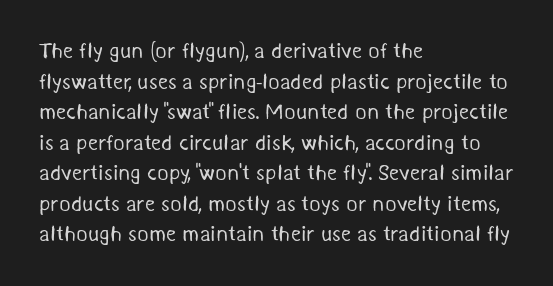
The letters sit at their default tracking, neither squeezed nor spread. Check under the words: just untouched page. The characters are drawn with everyday or finer stroke widths. A typesetter would call this leading conventional body-copy spacing.
